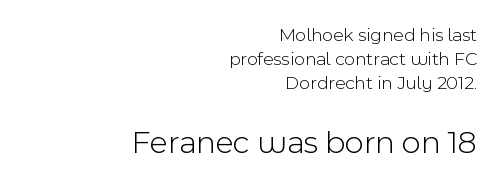
The image shows 33 px light sans-serif type, upright; set right-aligned, normal line spacing (1.27x), normal letter spacing, not underlined; the second (bottom) block is 1.74x larger; a medium x-height.
